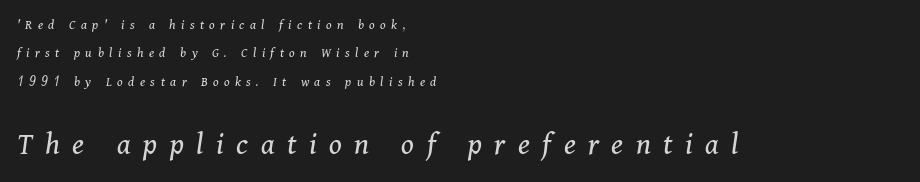
The image shows 32 px regular-weight serif type, italic (leaning right); set left-aligned, loose line spacing (2.02x), unusually wide letter spacing (+0.39 em), not underlined; the second (bottom) block is 2.29x larger; medium stroke contrast and a medium x-height.
